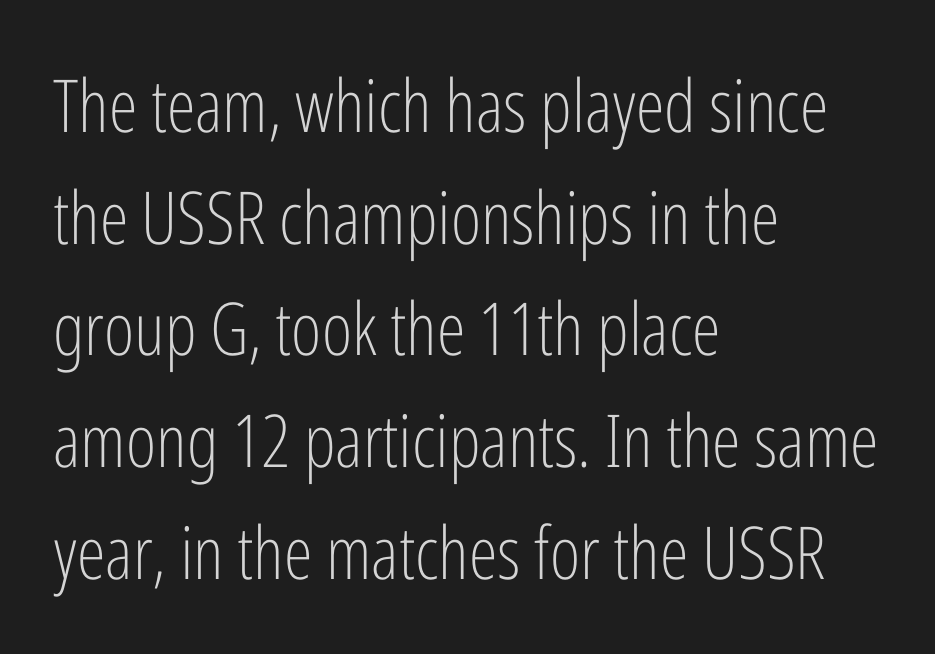
{"serif": "no", "italic": "no", "bold": "no", "weight": "light", "width": "condensed", "stroke_contrast": "low", "x_height": "medium", "monospaced": "no", "underline": "no", "align": "left", "line_spacing": "normal", "line_spacing_ratio": 1.53, "letter_spacing": "normal", "letter_spacing_em": 0.0, "glyph_px": 73}
